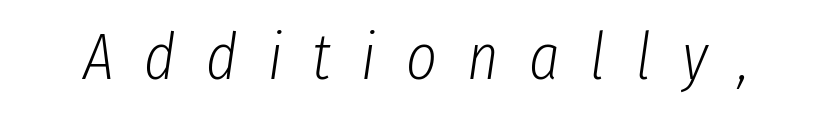
Q: Is the text bold? A: No.
Q: Is the text italic (slanted)? A: Yes, it leans right by about 8 degrees.
Q: Is the text underlined? A: No.
Q: Is the spacing between letters normal or unusually wide? A: Unusually wide.
Q: Width (condensed, normal, or wide)? A: Condensed.
Q: Stroke contrast? A: Low.
Q: x-height? A: Medium.
Q: Monospaced? A: No.
